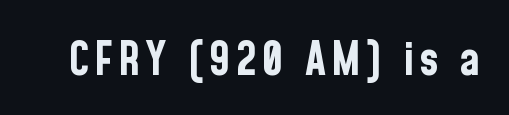
Q: Is the text bold? A: Yes.
Q: Is the text italic (slanted)? A: No, it is upright.
Q: Is the typeface a serif or a sans-serif typeface? A: Sans-serif.
Q: Is the text underlined? A: No.
Q: Width (condensed, normal, or wide)? A: Condensed.
Q: Stroke contrast? A: Low.
Q: x-height? A: Medium.
Q: Monospaced? A: No.
